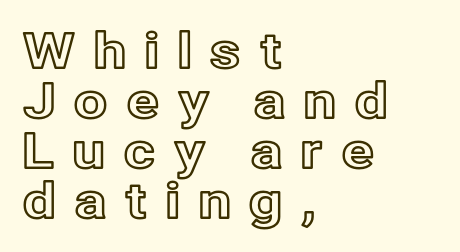
{"italic": "no", "width": "normal", "x_height": "medium", "monospaced": "no", "underline": "no", "align": "left", "line_spacing": "tight", "line_spacing_ratio": 1.02, "letter_spacing": "wide", "letter_spacing_em": 0.35, "glyph_px": 49}
